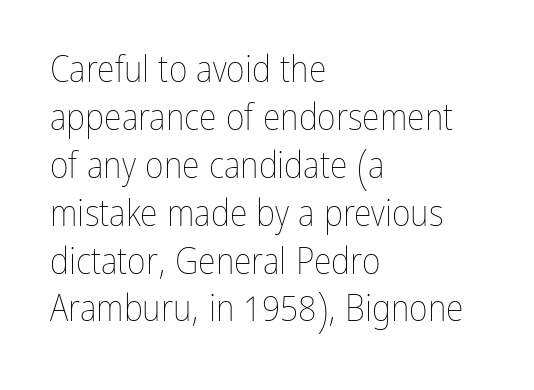
This is roman type, the default non-slanted kind. This sample is left-justified, so line endings fall wherever the words run out. Underlining? Definitely not there. Here the glyphs are tracked normally, forming tight word shapes. The leading is moderate, giving the passage an even texture. You could not count columns in this text — the font is proportionally spaced.
